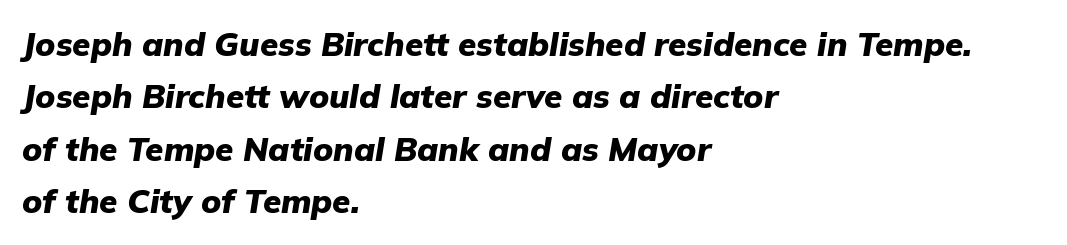
The font's italic variant was chosen for this text. Underlining? Definitely not there. A normal amount of white space separates one row of letters from the next. The face used here is proportionally spaced, like ordinary book or web type.
